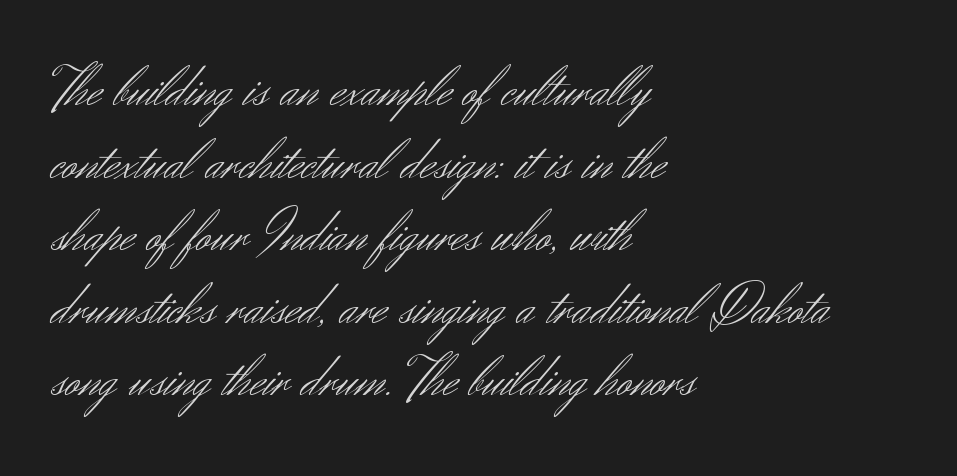
{"serif": "no", "bold": "no", "weight": "light", "width": "normal", "stroke_contrast": "medium", "x_height": "small", "monospaced": "no", "underline": "no", "align": "left", "line_spacing_ratio": 1.23, "letter_spacing": "normal", "letter_spacing_em": 0.0, "glyph_px": 59}
